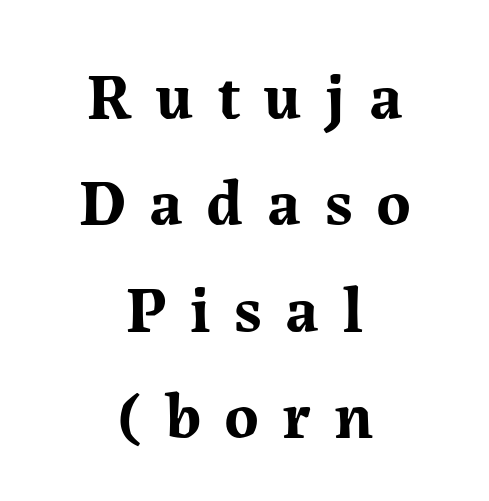
Q: Is the text bold? A: Yes.
Q: Is the text italic (slanted)? A: No, it is upright.
Q: Is the typeface a serif or a sans-serif typeface? A: Serif.
Q: Is the text underlined? A: No.
Q: How is the paragraph aligned? A: Centered.
Q: Is the spacing between letters normal or unusually wide? A: Unusually wide.
Q: Is the spacing between lines tight, normal or loose? A: Normal.
Q: Width (condensed, normal, or wide)? A: Normal.
Q: Stroke contrast? A: Medium.
Q: x-height? A: Medium.
Q: Monospaced? A: No.
